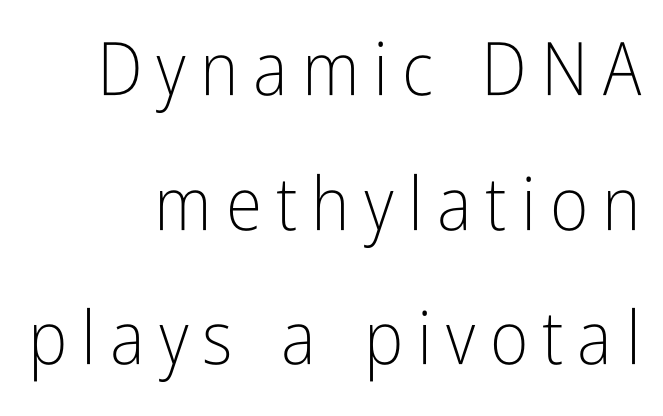
The image shows 74 px light, condensed sans-serif type, upright; set right-aligned, line spacing 1.82x, not underlined; low stroke contrast and a medium x-height.
